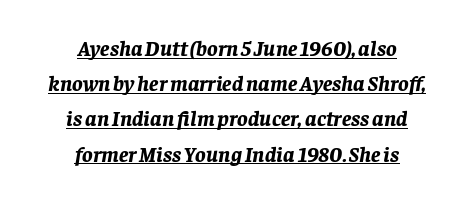
Default kerning and tracking; the words read as compact shapes. Line spacing here is normal. Typographic density is high because the face is bold. Like a heading marked for emphasis, these lines bear an underscore.
